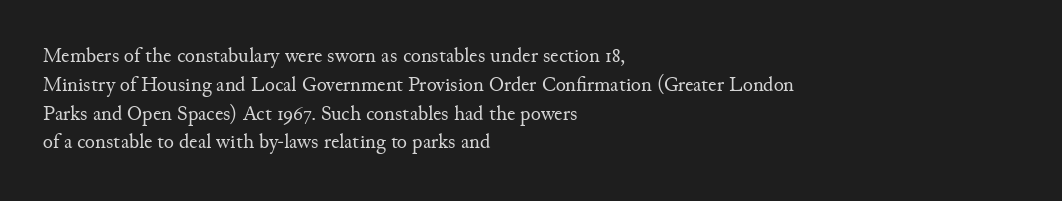
The image shows 21 px text type, upright; set left-aligned, normal line spacing (1.37x), normal letter spacing, not underlined.
